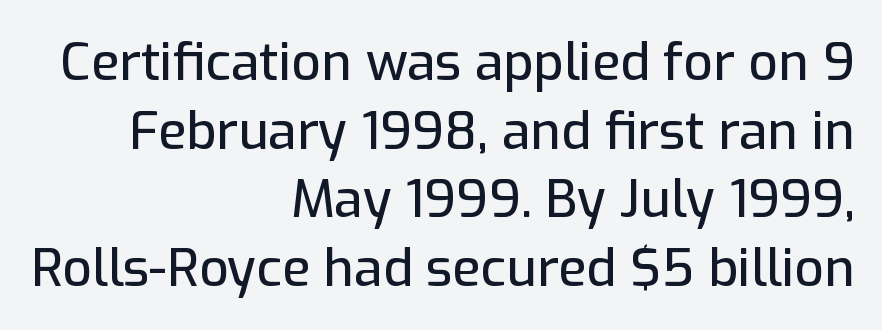
The image shows 52 px sans-serif type, upright; set right-aligned, normal line spacing (1.32x), normal letter spacing, not underlined; low stroke contrast and a medium x-height.
